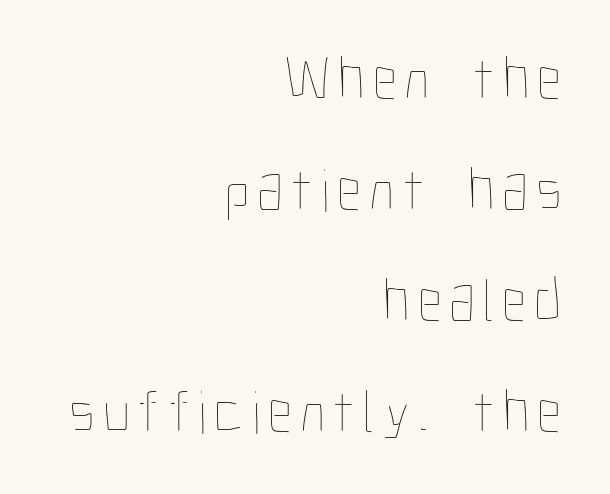
The image shows 61 px thin, condensed type, upright; set right-aligned, line spacing 1.82x, not underlined; low stroke contrast and a medium x-height.
